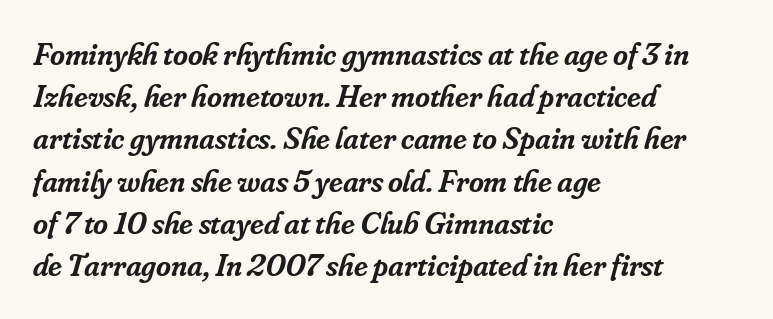
Q: Is the text bold? A: Semi-bold.
Q: Is the text italic (slanted)? A: Yes, it leans right by about 16 degrees.
Q: Is the typeface a serif or a sans-serif typeface? A: Serif.
Q: Is the text underlined? A: No.
Q: How is the paragraph aligned? A: Left-aligned.
Q: Is the spacing between letters normal or unusually wide? A: Normal.
Q: Is the spacing between lines tight, normal or loose? A: Normal.
Q: Width (condensed, normal, or wide)? A: Normal.
Q: Stroke contrast? A: Low.
Q: x-height? A: Small.
Q: Monospaced? A: No.
